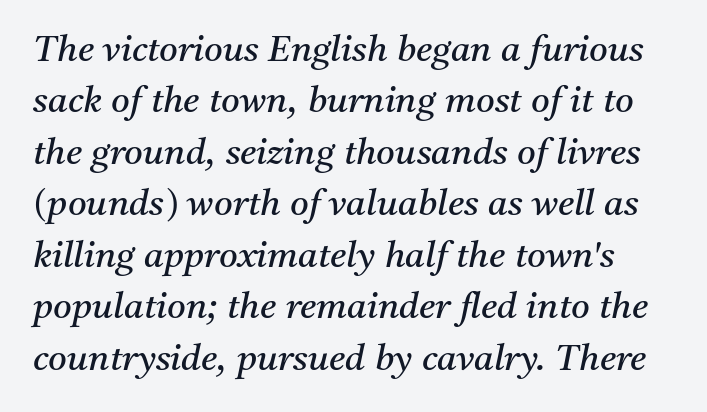
Q: Is the text bold? A: No.
Q: Is the text italic (slanted)? A: Yes, it leans right by about 11 degrees.
Q: Is the typeface a serif or a sans-serif typeface? A: Serif.
Q: Is the text underlined? A: No.
Q: Is the spacing between letters normal or unusually wide? A: Normal.
Q: Is the spacing between lines tight, normal or loose? A: Normal.
Q: Width (condensed, normal, or wide)? A: Normal.
Q: Stroke contrast? A: Medium.
Q: x-height? A: Medium.
Q: Monospaced? A: No.
